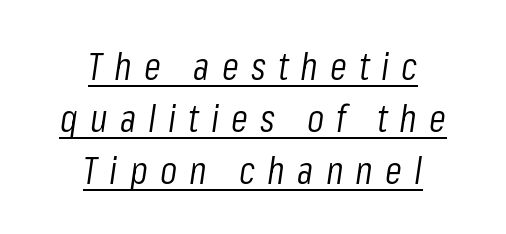
The image shows 39 px light, condensed type, italic (leaning right); set centered, normal line spacing (1.33x), unusually wide letter spacing (+0.31 em), underlined; low stroke contrast and a medium x-height.
